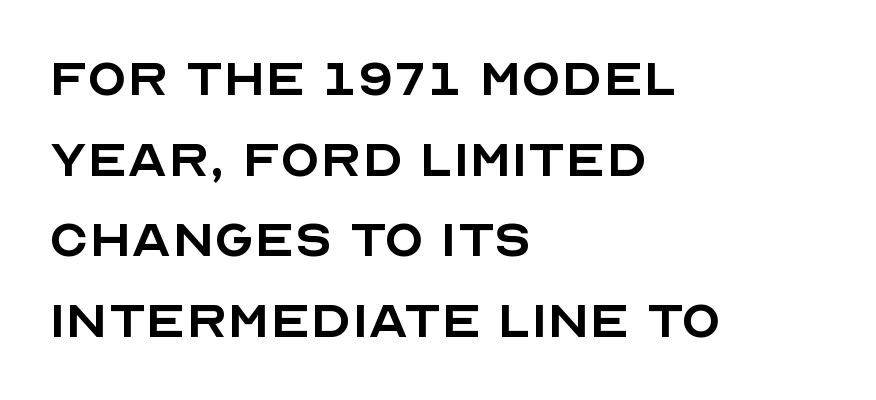
Here the designer chose a conventional face with non-uniform glyph widths. Type style note: lacks serifs. The horizontal fit of the characters is conventional and even. The weight would be labelled regular, book, light, or lighter still.
